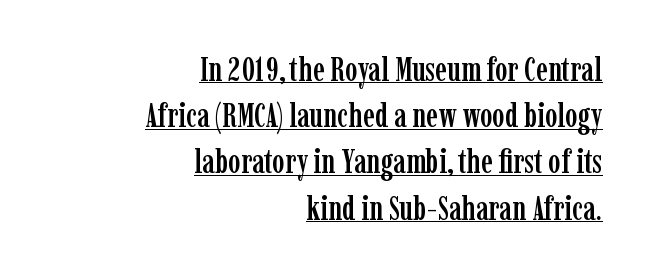
The image shows 33 px condensed serif type, upright; set right-aligned, normal line spacing (1.4x), normal letter spacing, underlined; low stroke contrast and a medium x-height.
